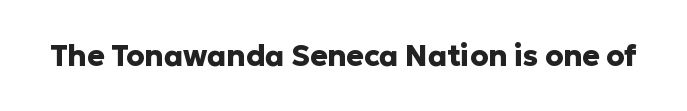
The letters stand upright; this is a roman face. The foot of each line stays bare and open. Tracking here is standard; glyphs follow each other at the usual distance. You can tell from the bare stems that sans-serif type was used. The characters look thick and weighty, a clear bold. Proportional: the letters do not fall into vertical columns.
